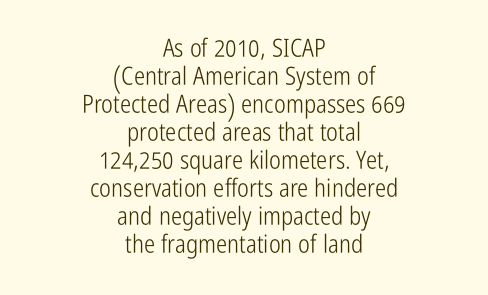
Q: Is the text bold? A: No.
Q: Is the text italic (slanted)? A: No, it is upright.
Q: Is the text underlined? A: No.
Q: How is the paragraph aligned? A: Centered.
Q: Is the spacing between letters normal or unusually wide? A: Normal.
Q: Is the spacing between lines tight, normal or loose? A: Tight.
